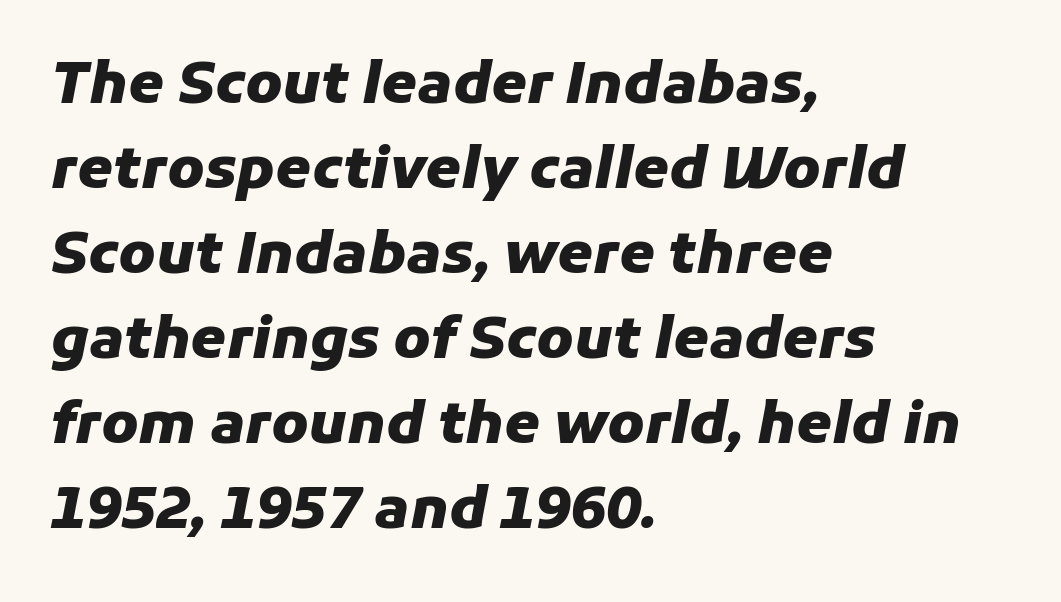
The image shows 57 px heavy type, italic (leaning right); set left-aligned, normal line spacing (1.49x), normal letter spacing, not underlined; low stroke contrast and a medium x-height.
